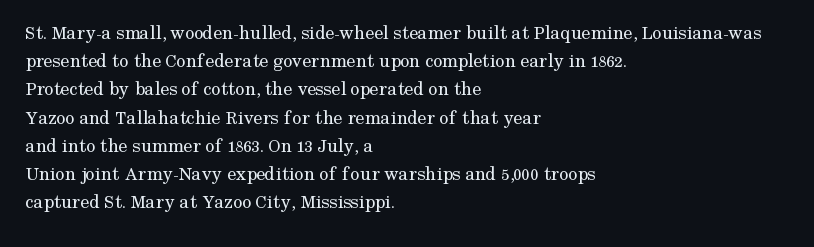
Q: Is the text bold? A: No.
Q: Is the text italic (slanted)? A: No, it is upright.
Q: Is the text underlined? A: No.
Q: How is the paragraph aligned? A: Left-aligned.
Q: Is the spacing between letters normal or unusually wide? A: Normal.
Q: Is the spacing between lines tight, normal or loose? A: Normal.
